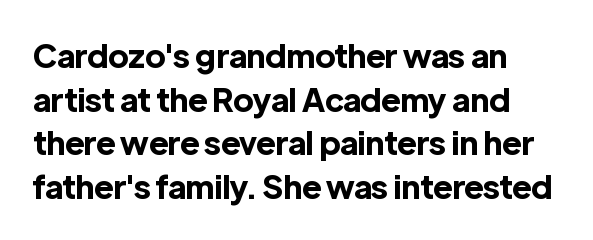
{"serif": "no", "italic": "no", "bold": "yes", "weight": "bold", "width": "normal", "x_height": "medium", "monospaced": "no", "underline": "no", "align": "left", "line_spacing": "normal", "line_spacing_ratio": 1.36, "letter_spacing": "normal", "letter_spacing_em": 0.0, "glyph_px": 32}
